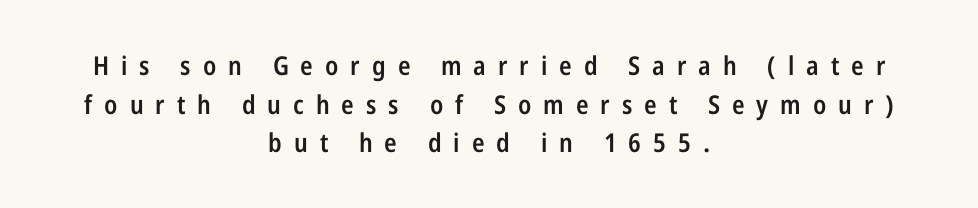
One glance says typical: line gaps are just what's usual. In terms of letterspacing, this is a distinctly airy, spread setting. Descenders hang freely into open space. The passage shown is semibold, sitting just below true bold.
